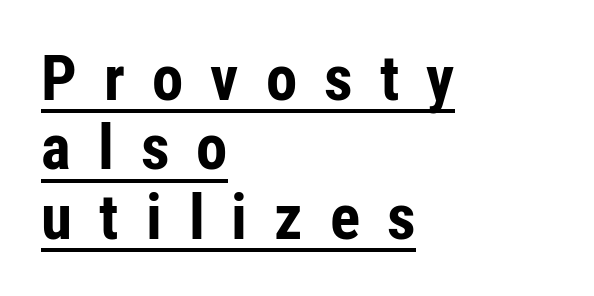
{"serif": "no", "italic": "no", "bold": "yes", "weight": "bold", "width": "condensed", "stroke_contrast": "low", "x_height": "medium", "monospaced": "no", "underline": "yes", "align": "left", "line_spacing": "tight", "line_spacing_ratio": 1.1, "letter_spacing": "wide", "letter_spacing_em": 0.43, "glyph_px": 63}
